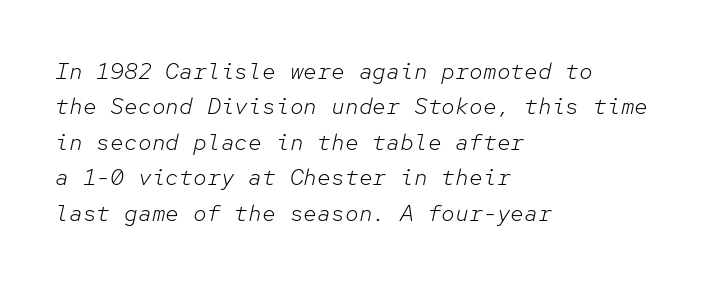
The image shows 23 px text type, italic (leaning right); set left-aligned, normal line spacing (1.54x), normal letter spacing, not underlined.
